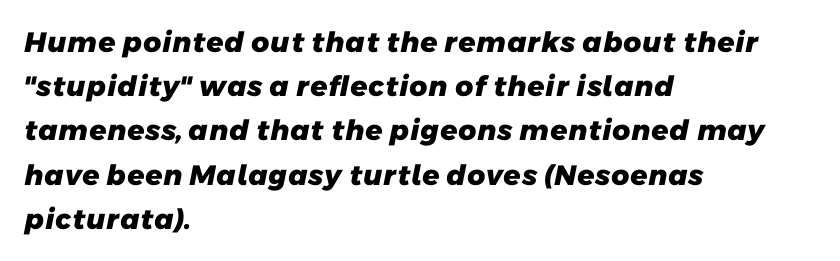
The image shows 28 px heavy sans-serif type; set left-aligned, normal line spacing (1.58x), normal letter spacing, not underlined; low stroke contrast and a medium x-height.
